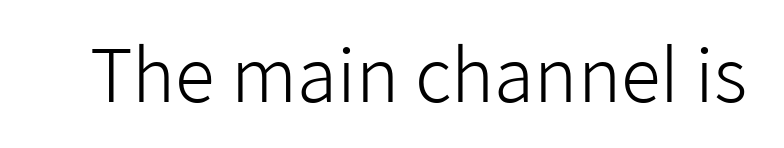
The image shows 73 px light sans-serif type, upright; set normal letter spacing, not underlined; low stroke contrast and a medium x-height.
